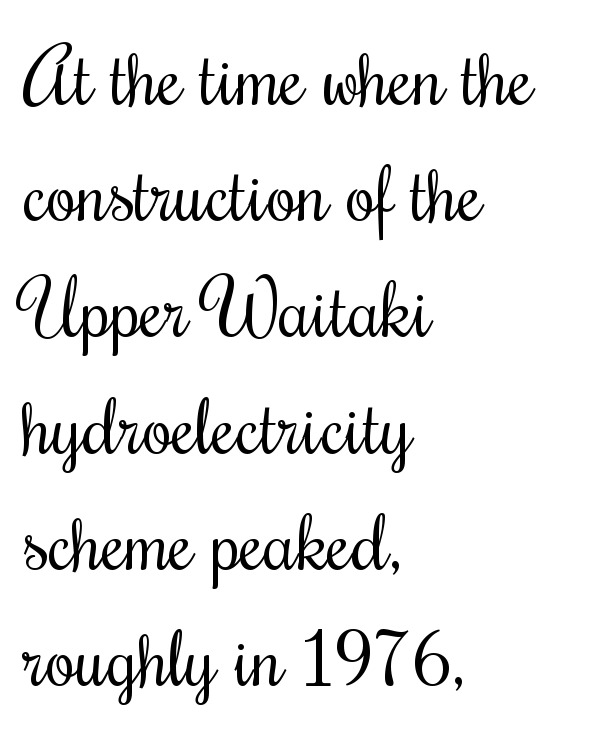
Q: Is the text bold? A: No.
Q: Is the text italic (slanted)? A: Yes.
Q: Is the typeface a serif or a sans-serif typeface? A: Serif.
Q: Is the text underlined? A: No.
Q: How is the paragraph aligned? A: Left-aligned.
Q: Is the spacing between letters normal or unusually wide? A: Normal.
Q: Is the spacing between lines tight, normal or loose? A: Normal.
Q: Width (condensed, normal, or wide)? A: Condensed.
Q: Stroke contrast? A: Medium.
Q: x-height? A: Small.
Q: Monospaced? A: No.
